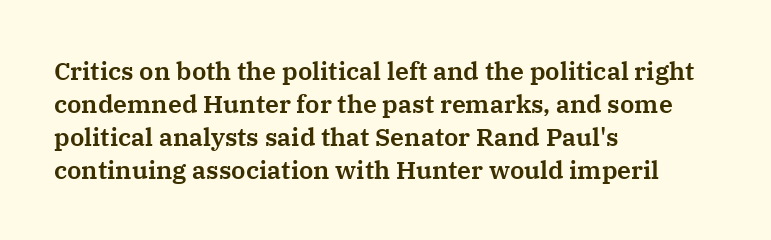
{"italic": "no", "underline": "no", "align": "left", "line_spacing": "normal", "line_spacing_ratio": 1.32, "letter_spacing": "normal", "letter_spacing_em": 0.0, "glyph_px": 25}
